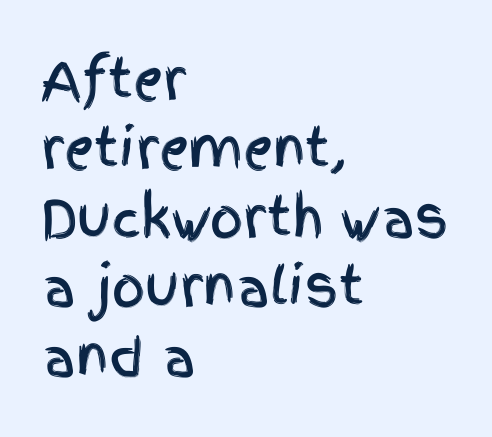
The image shows 52 px condensed sans-serif type, upright; set left-aligned, normal line spacing (1.33x), normal letter spacing, not underlined; a large x-height.
